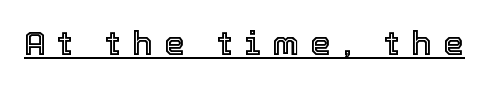
The letters stand straight up with perfectly vertical stems. The specimen includes a rule beneath the text block's lines. Does extra space separate the letters? Yes, quite a lot of it. The letters advance in unequal steps, a hallmark of proportional type.
